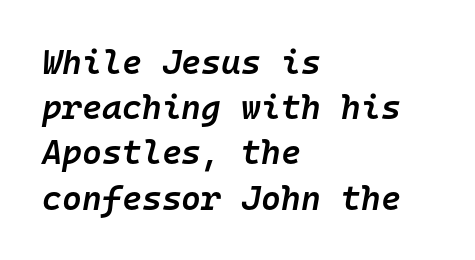
The image shows 34 px semibold type, italic (leaning right), monospaced; set left-aligned, normal line spacing (1.33x), normal letter spacing, not underlined; low stroke contrast and a medium x-height.
